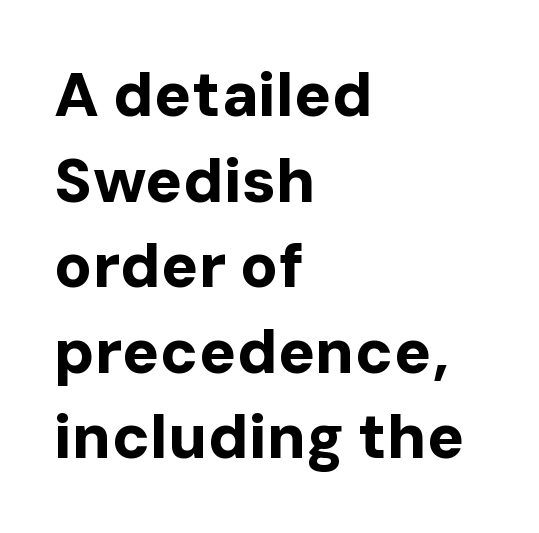
{"serif": "no", "italic": "no", "bold": "yes", "weight": "bold", "width": "normal", "stroke_contrast": "low", "x_height": "medium", "monospaced": "no", "underline": "no", "align": "left", "line_spacing": "normal", "line_spacing_ratio": 1.38, "letter_spacing": "normal", "letter_spacing_em": 0.0, "glyph_px": 62}
